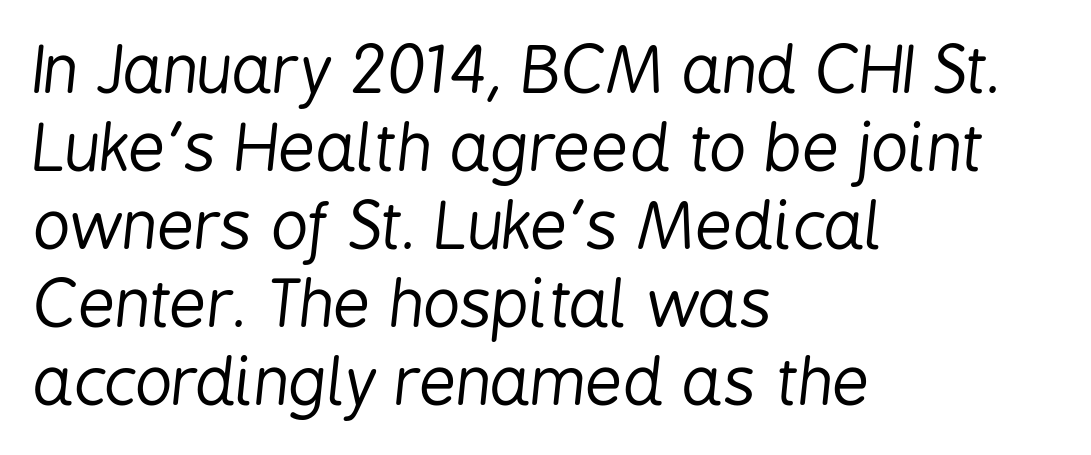
{"italic": "yes", "lean": "right", "slant_degrees": 6, "bold": "no", "weight": "regular", "width": "condensed", "stroke_contrast": "low", "x_height": "medium", "monospaced": "no", "underline": "no", "align": "left", "line_spacing_ratio": 1.2, "letter_spacing": "normal", "letter_spacing_em": 0.0, "glyph_px": 65}
